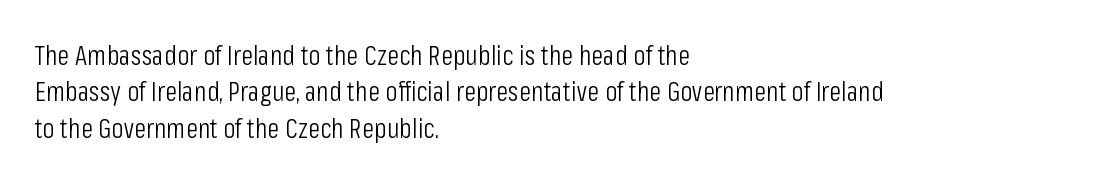
The image shows 28 px light, condensed sans-serif type, upright; set left-aligned, normal line spacing (1.3x), normal letter spacing, not underlined; low stroke contrast and a medium x-height.
